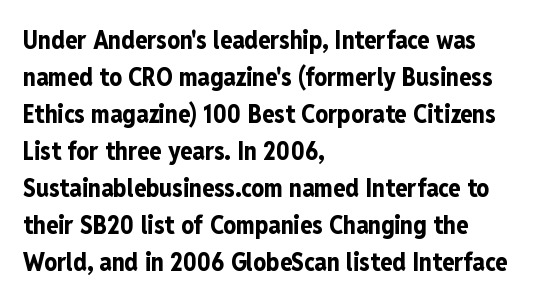
The image shows 25 px bold type, upright; set left-aligned, normal line spacing (1.48x), normal letter spacing, not underlined.
